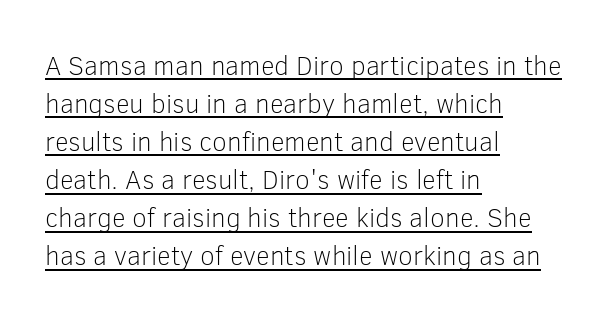
Q: Is the text bold? A: No.
Q: Is the text italic (slanted)? A: No, it is upright.
Q: Is the text underlined? A: Yes.
Q: How is the paragraph aligned? A: Left-aligned.
Q: Is the spacing between letters normal or unusually wide? A: Normal.
Q: Is the spacing between lines tight, normal or loose? A: Normal.
